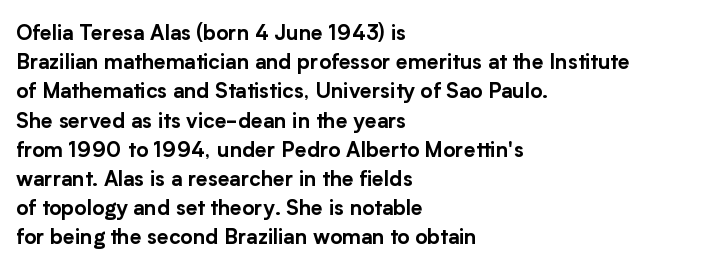
{"italic": "no", "underline": "no", "align": "left", "line_spacing": "normal", "line_spacing_ratio": 1.39, "letter_spacing": "normal", "letter_spacing_em": 0.0, "glyph_px": 21}
